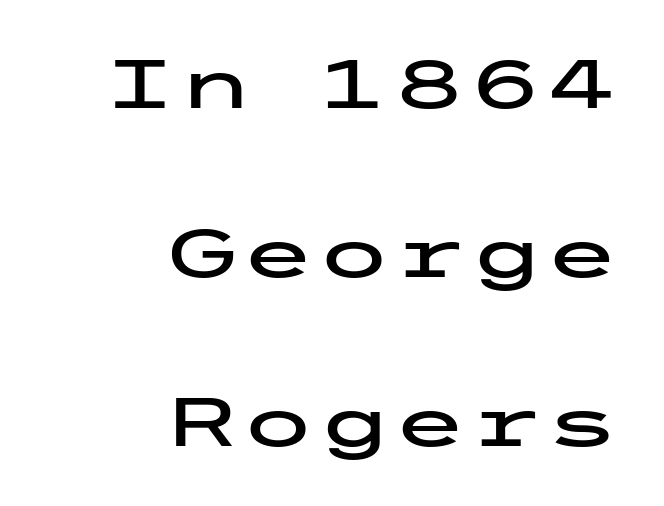
{"serif": "no", "italic": "no", "width": "wide", "stroke_contrast": "low", "x_height": "medium", "underline": "no", "align": "right", "line_spacing": "loose", "line_spacing_ratio": 2.45, "letter_spacing": "normal", "letter_spacing_em": 0.0, "glyph_px": 69}
